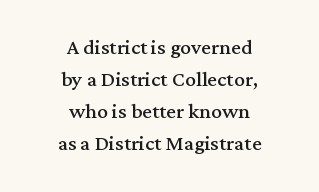
The image shows 27 px text type, upright; set centered, line spacing 1.18x, normal letter spacing, not underlined.
